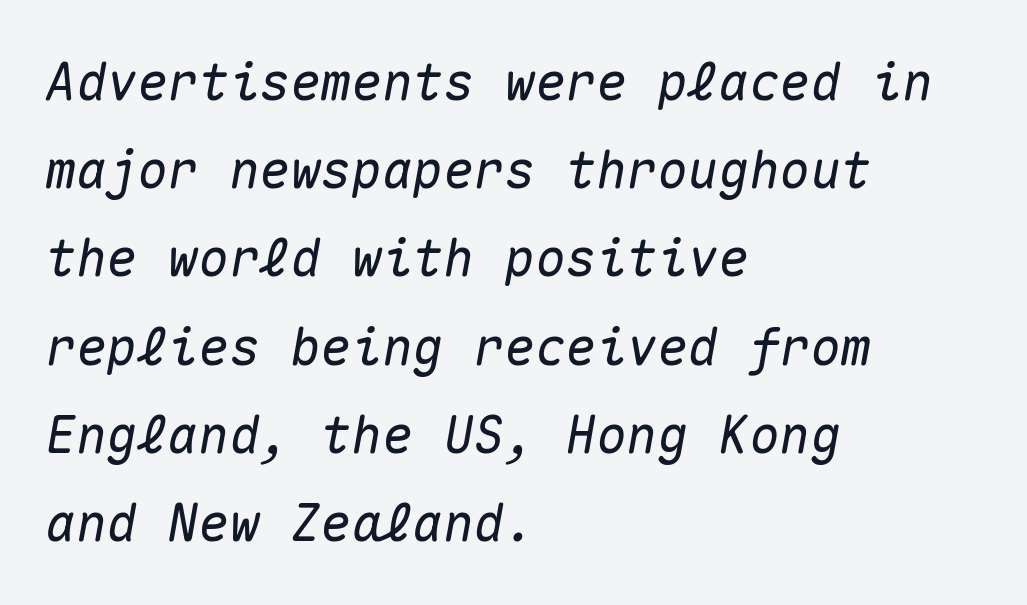
Q: Is the text italic (slanted)? A: Yes, it leans right by about 10 degrees.
Q: Is the text underlined? A: No.
Q: How is the paragraph aligned? A: Left-aligned.
Q: Is the spacing between letters normal or unusually wide? A: Normal.
Q: Width (condensed, normal, or wide)? A: Normal.
Q: Stroke contrast? A: Medium.
Q: x-height? A: Medium.
Q: Monospaced? A: Yes.
